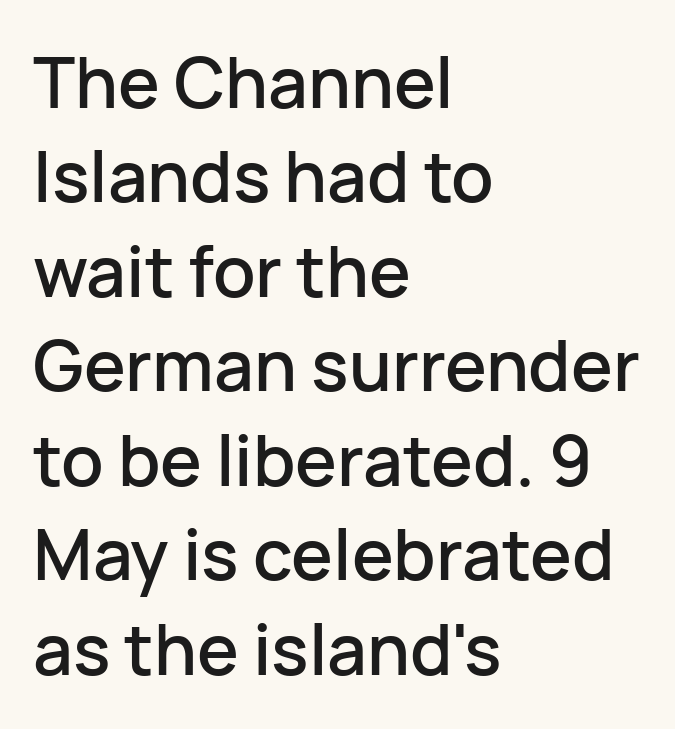
Reading down the block, your eye returns to a fixed left position each line. The rendering uses natural spacing where letterforms have individual widths. These lines sit exactly where default settings would place them. How are the letters spaced? Ordinarily, with no added tracking.
